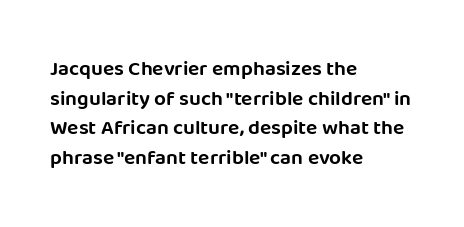
Q: Is the text italic (slanted)? A: No, it is upright.
Q: Is the text underlined? A: No.
Q: How is the paragraph aligned? A: Left-aligned.
Q: Is the spacing between letters normal or unusually wide? A: Normal.
Q: Is the spacing between lines tight, normal or loose? A: Normal.
